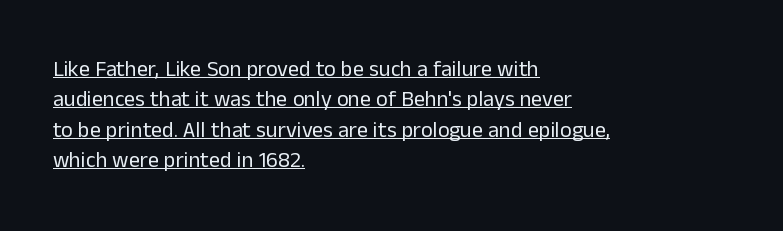
Standard letterfit; no display-style spreading of the glyphs. The rendering anchors every line to the left-hand side. The letters stand upright; this is a roman face. The specimen includes a rule beneath the text block's lines.
